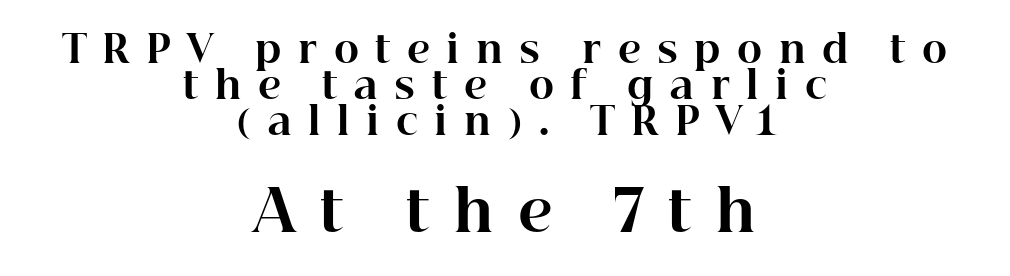
Q: Is the text bold? A: Yes.
Q: Is the text italic (slanted)? A: No, it is upright.
Q: Is the typeface a serif or a sans-serif typeface? A: Serif.
Q: Is the text underlined? A: No.
Q: How is the paragraph aligned? A: Centered.
Q: Is the spacing between letters normal or unusually wide? A: Unusually wide.
Q: Is the spacing between lines tight, normal or loose? A: Tight.
Q: Which block of text is set in a larger size, the first (top) or the second (bottom)? A: The second (bottom) one.
Q: Width (condensed, normal, or wide)? A: Normal.
Q: Stroke contrast? A: High.
Q: x-height? A: Medium.
Q: Monospaced? A: No.
